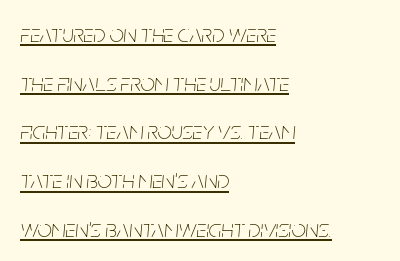
The image shows 25 px text type, italic (leaning right); set left-aligned, loose line spacing (1.95x), normal letter spacing, underlined.
